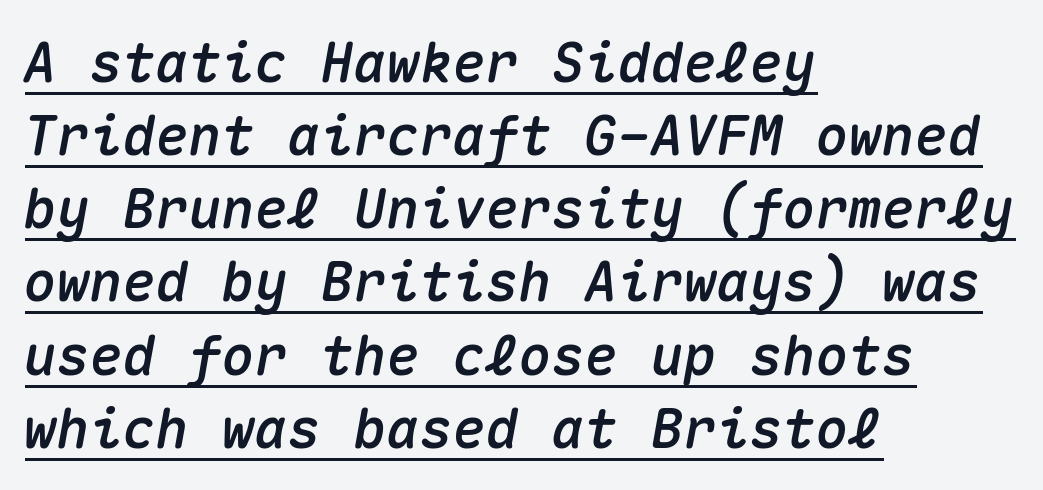
Q: Is the text italic (slanted)? A: Yes, it leans right by about 10 degrees.
Q: Is the text underlined? A: Yes.
Q: How is the paragraph aligned? A: Left-aligned.
Q: Is the spacing between letters normal or unusually wide? A: Normal.
Q: Is the spacing between lines tight, normal or loose? A: Normal.
Q: Width (condensed, normal, or wide)? A: Normal.
Q: Stroke contrast? A: Medium.
Q: x-height? A: Medium.
Q: Monospaced? A: Yes.
